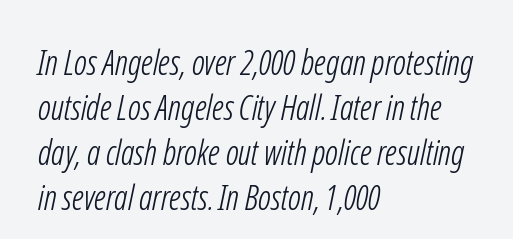
{"serif": "no", "bold": "no", "weight": "light", "width": "condensed", "stroke_contrast": "low", "x_height": "medium", "monospaced": "no", "underline": "no", "align": "left", "line_spacing": "normal", "line_spacing_ratio": 1.32, "letter_spacing": "normal", "letter_spacing_em": 0.0, "glyph_px": 34}
